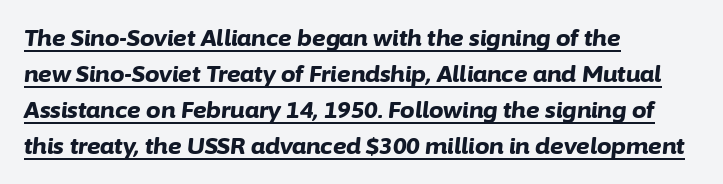
The compositor pushed each line to the left boundary. The characters look thick and weighty, a clear bold. Regular leading. The passage shown leans; its letterforms are oblique. Decoration check: the copy is underlined. No extra tracking has been applied to these lines.
